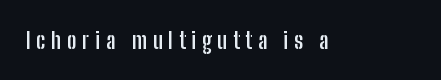
These words are printed bold, with thick strokes throughout. The rendering inserts visible extra space after every character. Nobody drew a line under any word here. The letters stand upright; this is a roman face.
